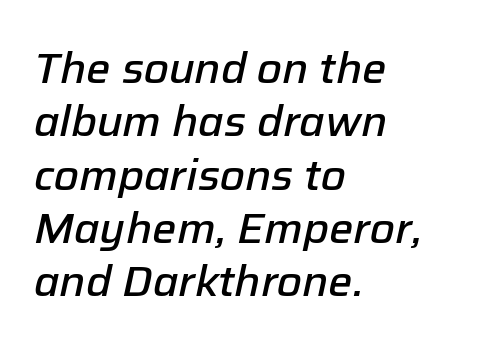
Q: Is the text bold? A: Semi-bold.
Q: Is the text italic (slanted)? A: Yes, it leans right by about 12 degrees.
Q: Is the text underlined? A: No.
Q: How is the paragraph aligned? A: Left-aligned.
Q: Is the spacing between letters normal or unusually wide? A: Normal.
Q: Width (condensed, normal, or wide)? A: Normal.
Q: Stroke contrast? A: Low.
Q: x-height? A: Medium.
Q: Monospaced? A: No.
